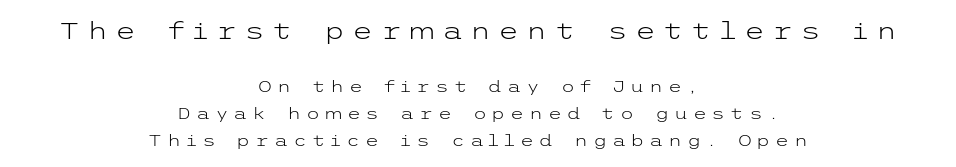
The image shows 24 px text type, upright; set centered, normal line spacing (1.69x), unusually wide letter spacing (+0.3 em), not underlined; the first (top) block is 1.5x larger.
